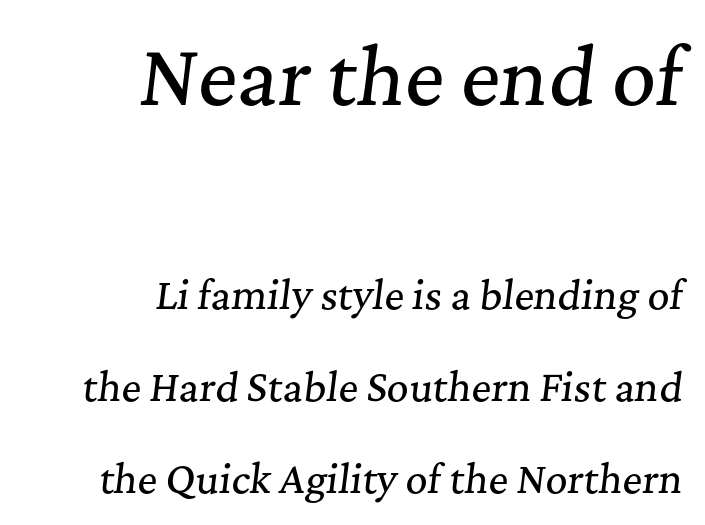
{"serif": "yes", "italic": "yes", "lean": "right", "slant_degrees": 7, "width": "normal", "stroke_contrast": "medium", "x_height": "medium", "monospaced": "no", "underline": "no", "align": "right", "line_spacing": "loose", "line_spacing_ratio": 2.42, "letter_spacing": "normal", "letter_spacing_em": 0.0, "larger_block": "first", "size_ratio": 2.0, "glyph_px": 76}
